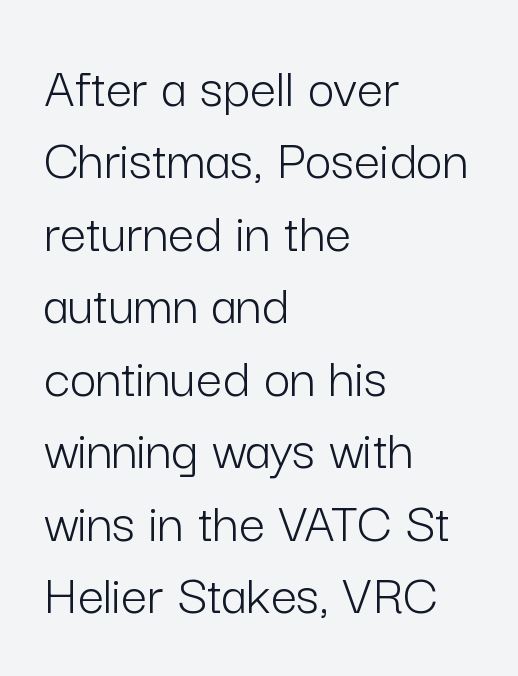
Unlike a traditional serif, this face leaves its strokes unadorned. Each letter keeps its own natural width here, so spacing adapts to shape. The glyphs are unaccompanied by any horizontal stroke below them. These lines sit exactly where default settings would place them.
